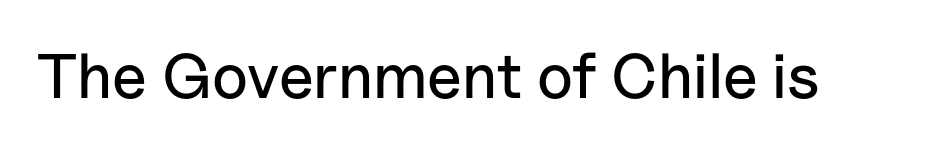
Q: Is the text italic (slanted)? A: No, it is upright.
Q: Is the typeface a serif or a sans-serif typeface? A: Sans-serif.
Q: Is the text underlined? A: No.
Q: Is the spacing between letters normal or unusually wide? A: Normal.
Q: Width (condensed, normal, or wide)? A: Normal.
Q: Stroke contrast? A: Low.
Q: x-height? A: Medium.
Q: Monospaced? A: No.
